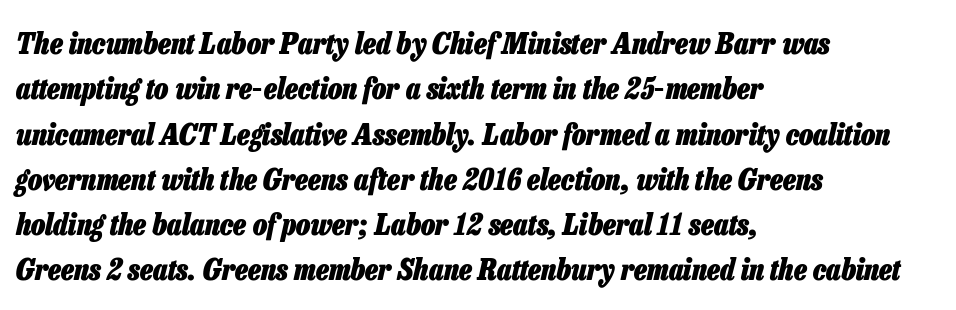
The image shows 30 px heavy, condensed type, italic (leaning right); set left-aligned, normal line spacing (1.51x), normal letter spacing, not underlined; low stroke contrast and a medium x-height.
